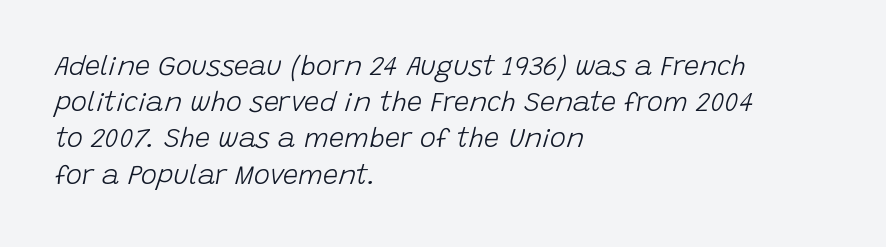
{"italic": "yes", "lean": "right", "slant_degrees": 15, "bold": "no", "underline": "no", "align": "left", "line_spacing": "normal", "line_spacing_ratio": 1.34, "letter_spacing": "normal", "letter_spacing_em": 0.0, "glyph_px": 27}
